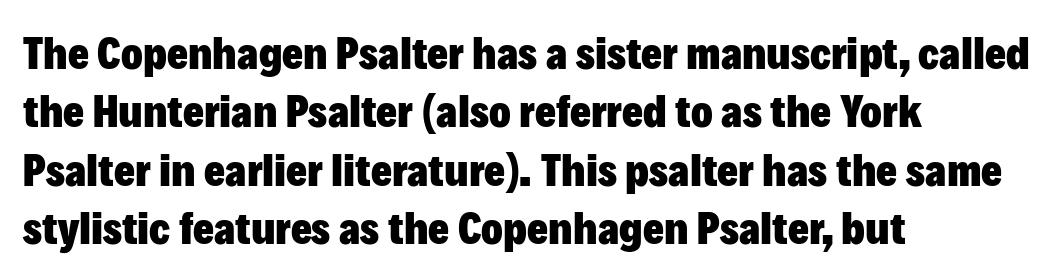
The image shows 45 px heavy sans-serif type, upright; set left-aligned, normal line spacing (1.3x), normal letter spacing, not underlined; low stroke contrast and a medium x-height.
